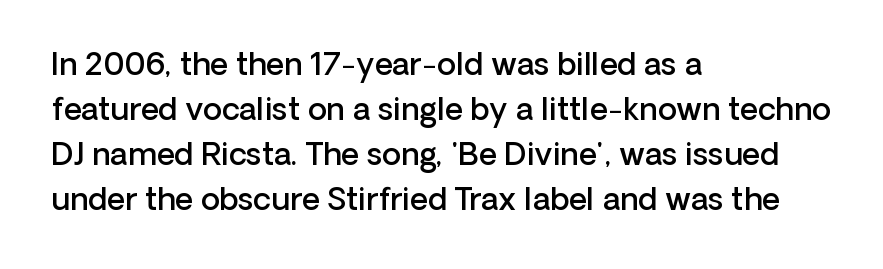
Q: Is the text bold? A: Semi-bold.
Q: Is the text italic (slanted)? A: No, it is upright.
Q: Is the typeface a serif or a sans-serif typeface? A: Sans-serif.
Q: Is the text underlined? A: No.
Q: How is the paragraph aligned? A: Left-aligned.
Q: Is the spacing between letters normal or unusually wide? A: Normal.
Q: Is the spacing between lines tight, normal or loose? A: Normal.
Q: Width (condensed, normal, or wide)? A: Normal.
Q: Stroke contrast? A: Low.
Q: x-height? A: Medium.
Q: Monospaced? A: No.
